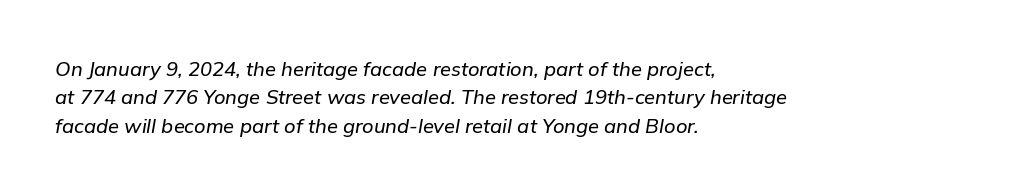
The image shows 20 px text type, italic (leaning right); set left-aligned, normal line spacing (1.42x), normal letter spacing, not underlined.
